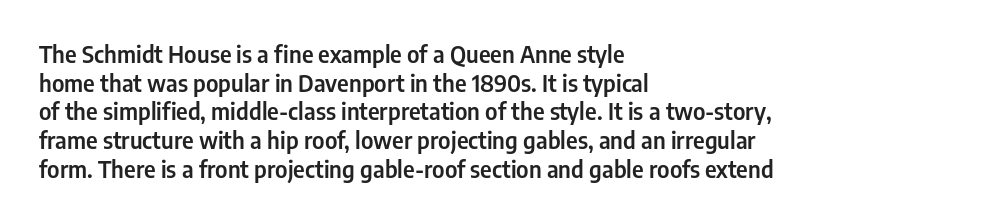
{"italic": "no", "underline": "no", "align": "left", "line_spacing": "normal", "line_spacing_ratio": 1.25, "letter_spacing": "normal", "letter_spacing_em": 0.0, "glyph_px": 23}
